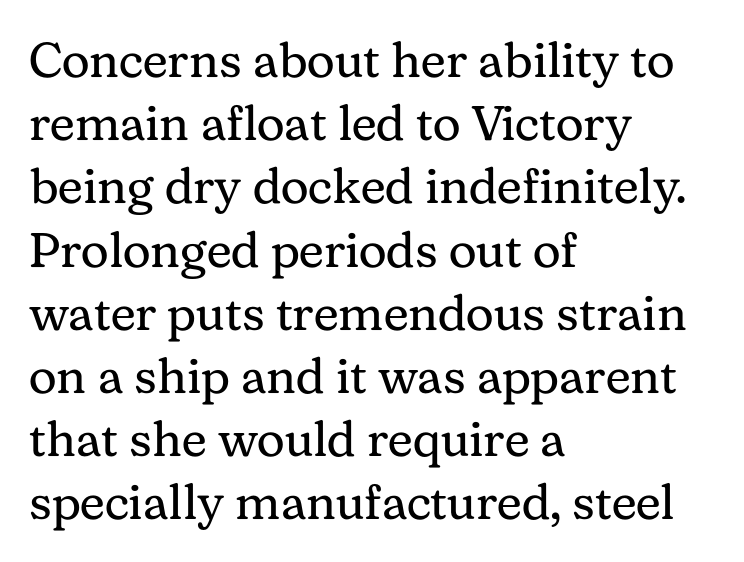
{"serif": "yes", "italic": "no", "bold": "no", "weight": "regular", "width": "normal", "stroke_contrast": "medium", "x_height": "medium", "monospaced": "no", "underline": "no", "align": "left", "line_spacing": "normal", "line_spacing_ratio": 1.29, "letter_spacing": "normal", "letter_spacing_em": 0.0, "glyph_px": 49}
